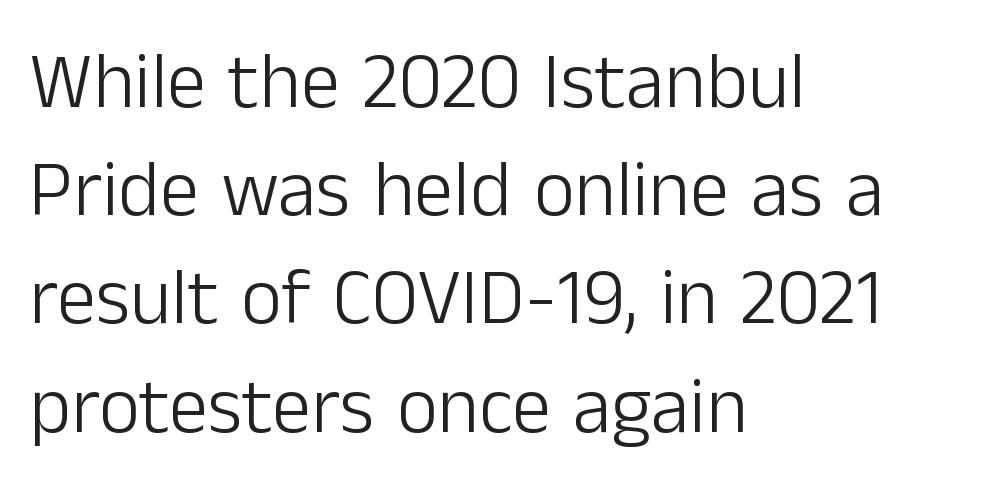
Q: Is the text bold? A: No.
Q: Is the text italic (slanted)? A: No, it is upright.
Q: Is the typeface a serif or a sans-serif typeface? A: Sans-serif.
Q: Is the text underlined? A: No.
Q: How is the paragraph aligned? A: Left-aligned.
Q: Is the spacing between letters normal or unusually wide? A: Normal.
Q: Is the spacing between lines tight, normal or loose? A: Normal.
Q: Width (condensed, normal, or wide)? A: Normal.
Q: Stroke contrast? A: Low.
Q: x-height? A: Medium.
Q: Monospaced? A: No.
